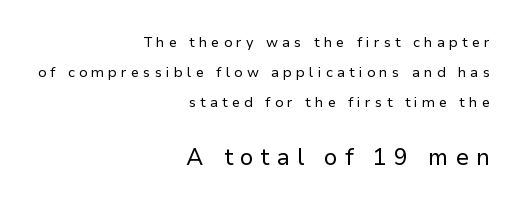
Q: Is the text bold? A: No.
Q: Is the text italic (slanted)? A: No, it is upright.
Q: Is the text underlined? A: No.
Q: How is the paragraph aligned? A: Right-aligned.
Q: Is the spacing between letters normal or unusually wide? A: Unusually wide.
Q: Is the spacing between lines tight, normal or loose? A: Loose.
Q: Which block of text is set in a larger size, the first (top) or the second (bottom)? A: The second (bottom) one.
